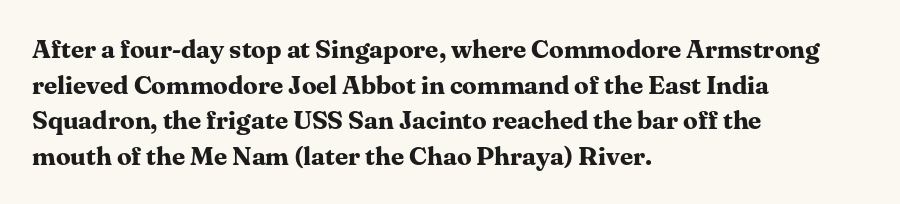
Q: Is the text bold? A: Yes.
Q: Is the text italic (slanted)? A: No, it is upright.
Q: Is the text underlined? A: No.
Q: How is the paragraph aligned? A: Left-aligned.
Q: Is the spacing between letters normal or unusually wide? A: Normal.
Q: Is the spacing between lines tight, normal or loose? A: Normal.
